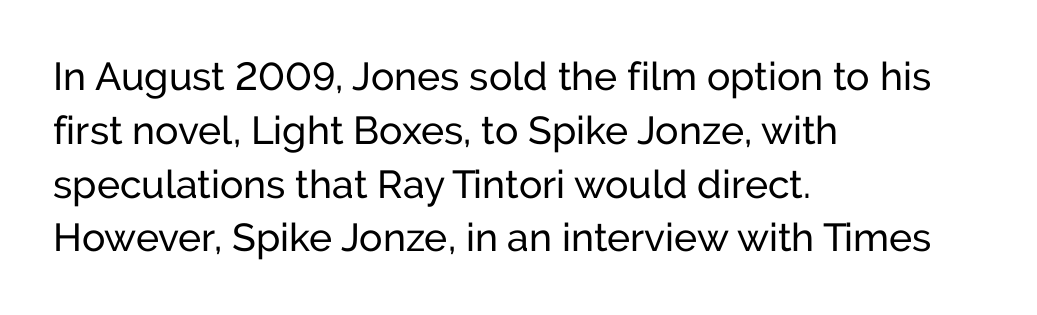
Baseline-to-baseline distance is the conventional proportion of letter height. Every row of glyphs begins at an identical x-position on the left. Nothing sits at the stroke ends, so this counts as sans-serif. The space directly below the letters is spotless. In terms of letterspacing, this is plain default setting.
